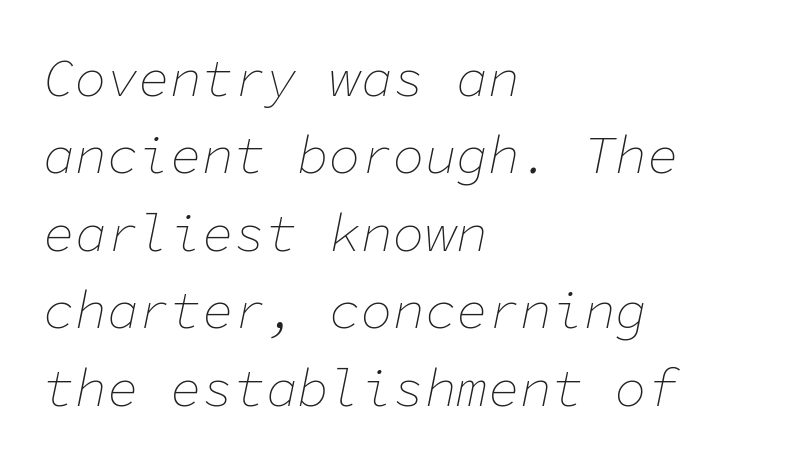
The image shows 53 px thin type, italic (leaning right), monospaced; set left-aligned, normal line spacing (1.46x), normal letter spacing, not underlined; low stroke contrast and a medium x-height.
